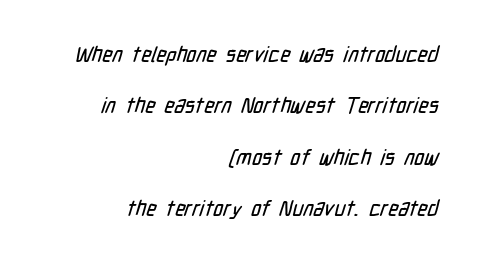
Q: Is the text underlined? A: No.
Q: How is the paragraph aligned? A: Right-aligned.
Q: Is the spacing between letters normal or unusually wide? A: Normal.
Q: Is the spacing between lines tight, normal or loose? A: Loose.
